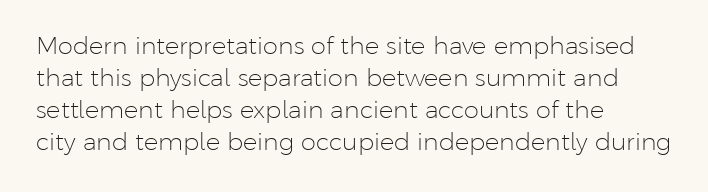
{"italic": "no", "bold": "no", "underline": "no", "align": "left", "line_spacing": "normal", "line_spacing_ratio": 1.34, "letter_spacing": "normal", "letter_spacing_em": 0.0, "glyph_px": 24}
